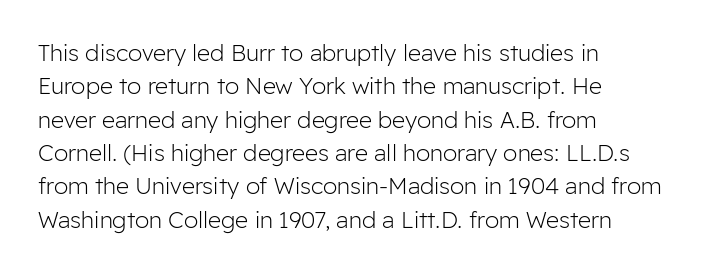
{"italic": "no", "bold": "no", "underline": "no", "align": "left", "line_spacing": "normal", "line_spacing_ratio": 1.45, "letter_spacing": "normal", "letter_spacing_em": 0.0, "glyph_px": 23}
